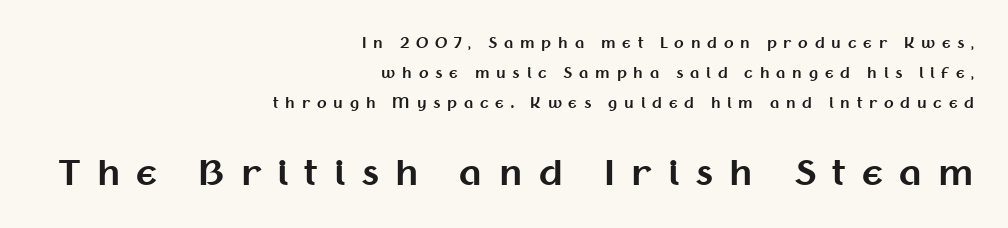
The image shows 34 px bold sans-serif type, upright; set right-aligned, loose line spacing (2.15x), unusually wide letter spacing (+0.48 em), not underlined; the second (bottom) block is 2.43x larger; medium stroke contrast and a medium x-height.
